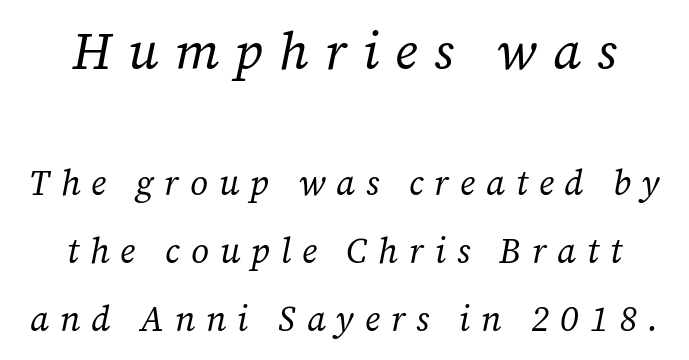
The image shows 52 px regular-weight serif type, italic (leaning right); set centered, loose line spacing (1.95x), unusually wide letter spacing (+0.31 em), not underlined; the first (top) block is 1.49x larger; low stroke contrast and a medium x-height.
